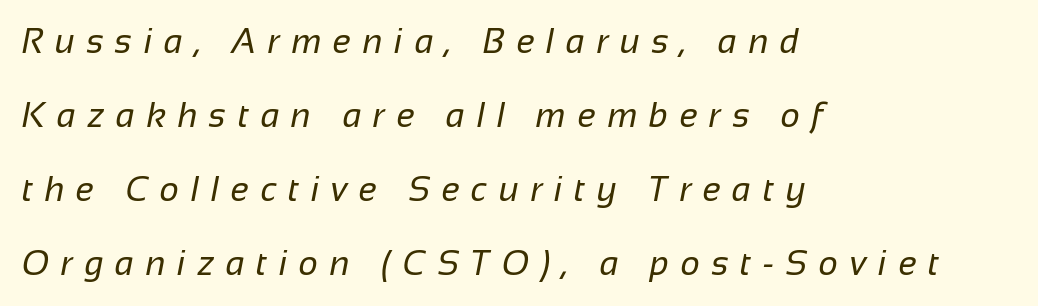
{"serif": "no", "bold": "no", "weight": "regular", "width": "normal", "stroke_contrast": "low", "x_height": "medium", "monospaced": "no", "underline": "no", "align": "left", "line_spacing": "loose", "line_spacing_ratio": 2.18, "letter_spacing": "wide", "letter_spacing_em": 0.34, "glyph_px": 34}
